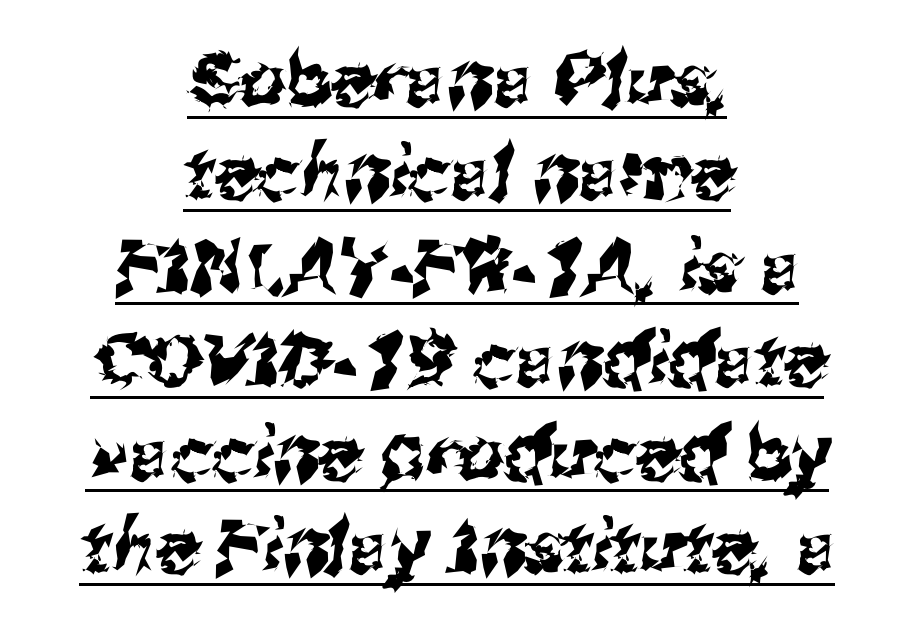
Check where the strokes stop: nothing finishes them off — pure sans. Glyph-to-glyph distance matches everyday printed text. Horizontally, the lines are justified to the midpoint only. Varying glyph widths throughout — classic text-font behaviour. This sample carries an underscore along the baseline area.
